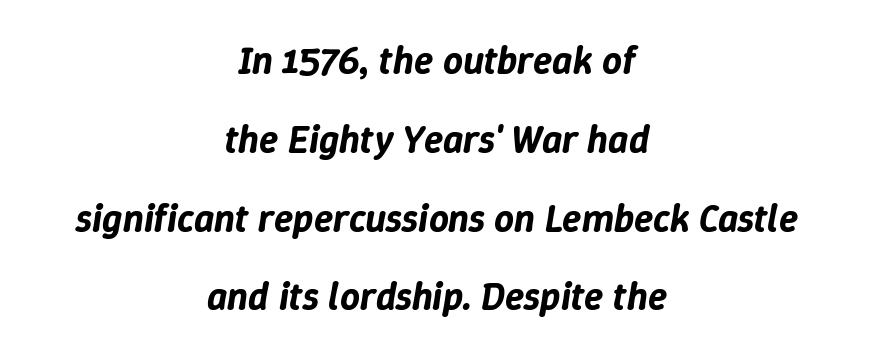
The image shows 39 px text type, italic (leaning right); set centered, loose line spacing (2.02x), normal letter spacing, not underlined; low stroke contrast and a medium x-height.
